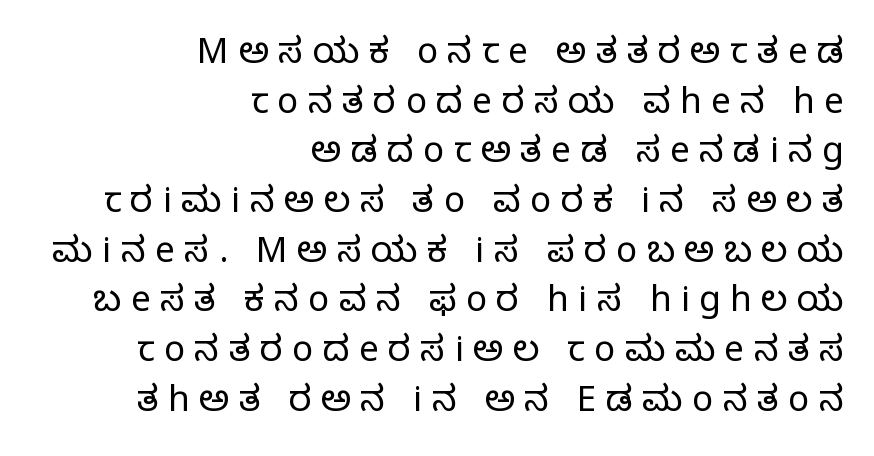
Lines of text with bare space underneath. Is the letter spacing exaggerated? Yes — the characters are pushed far apart. Spacing verdict: proportional, widths tailored to each character. This reads as an unemphasized weight, regular at the heaviest. The letters stand upright; this is a roman face. A serif font was chosen for this passage.
